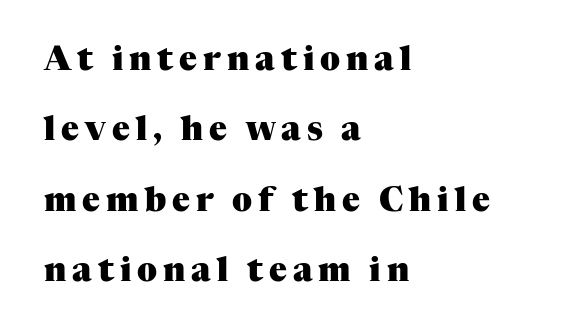
The image shows 33 px heavy serif type, upright; set left-aligned, loose line spacing (2.13x), not underlined; medium stroke contrast and a medium x-height.
